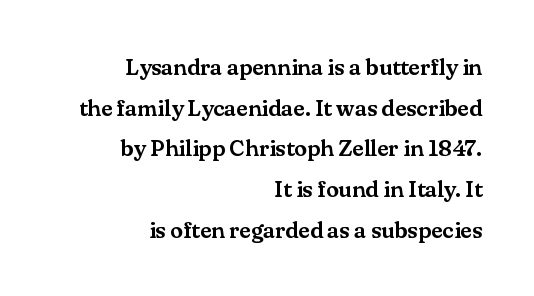
These lines are set flush right with a ragged left edge. The gaps between neighbouring characters are ordinary and unremarkable. The letters stand straight up with perfectly vertical stems. Quick note: underline off.
